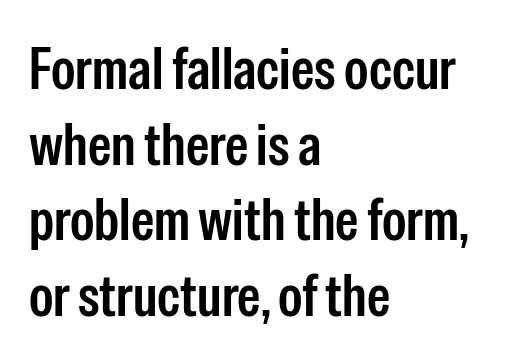
Whoever set this chose a conventional vertical rhythm. Type style note: lacks serifs. A classic flush-left, rag-right setting is used for this passage. This rendering features lettering with no underline.
